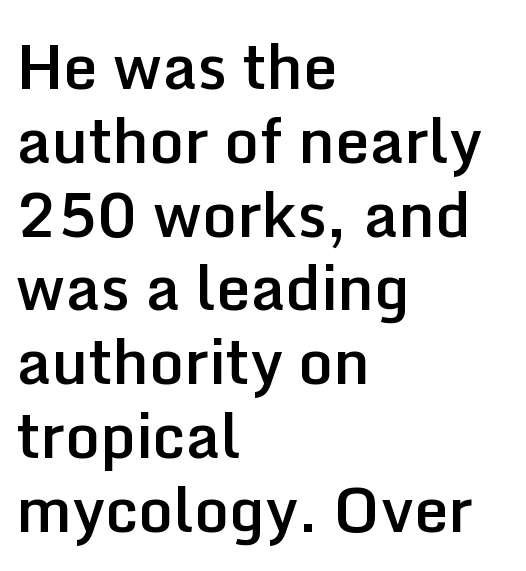
{"serif": "no", "italic": "no", "bold": "semi", "weight": "semibold", "width": "normal", "stroke_contrast": "low", "x_height": "medium", "monospaced": "no", "underline": "no", "align": "left", "line_spacing_ratio": 1.21, "letter_spacing": "normal", "letter_spacing_em": 0.0, "glyph_px": 61}
